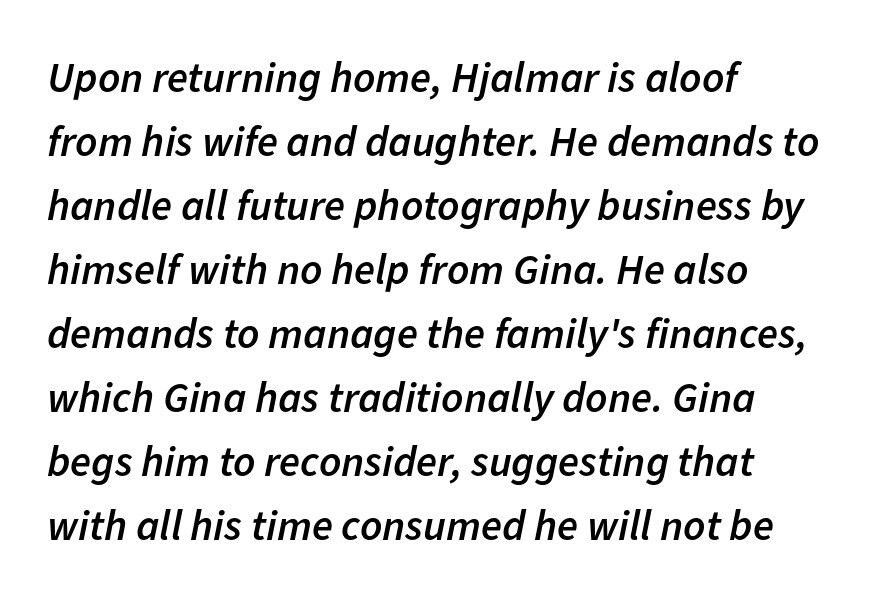
Q: Is the text bold? A: Semi-bold.
Q: Is the text italic (slanted)? A: Yes, it leans right by about 11 degrees.
Q: Is the text underlined? A: No.
Q: How is the paragraph aligned? A: Left-aligned.
Q: Is the spacing between letters normal or unusually wide? A: Normal.
Q: Is the spacing between lines tight, normal or loose? A: Normal.
Q: Width (condensed, normal, or wide)? A: Normal.
Q: Stroke contrast? A: Low.
Q: x-height? A: Medium.
Q: Monospaced? A: No.
